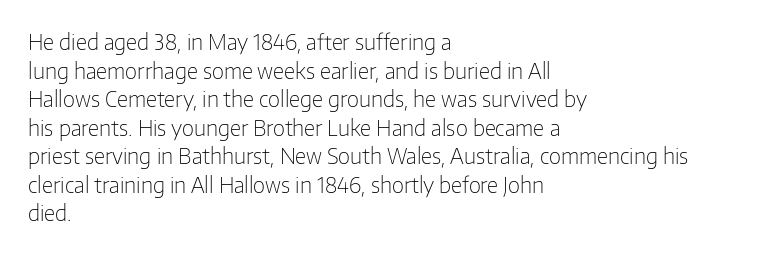
The image shows 21 px text type, upright; set left-aligned, normal line spacing (1.36x), normal letter spacing, not underlined.
